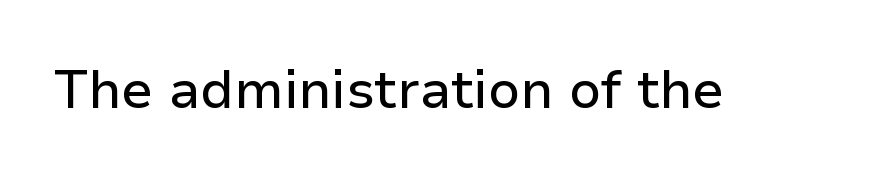
{"serif": "no", "italic": "no", "width": "normal", "stroke_contrast": "low", "x_height": "medium", "monospaced": "no", "underline": "no", "letter_spacing": "normal", "letter_spacing_em": 0.0, "glyph_px": 53}
